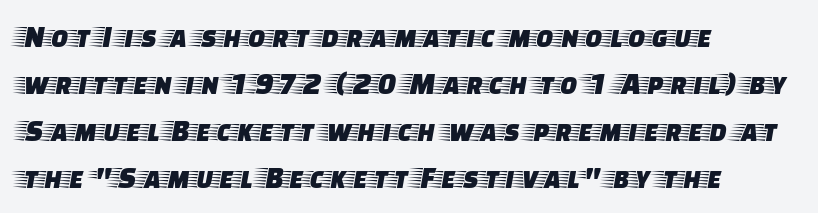
This sample uses plain, unmodified letter spacing. Nobody drew a line under any word here. Does the leading feel generous? No, just average. The face used here is proportionally spaced, like ordinary book or web type.
